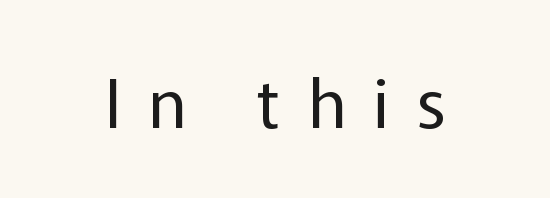
Q: Is the text bold? A: No.
Q: Is the text italic (slanted)? A: No, it is upright.
Q: Is the typeface a serif or a sans-serif typeface? A: Sans-serif.
Q: Is the text underlined? A: No.
Q: Is the spacing between letters normal or unusually wide? A: Unusually wide.
Q: Width (condensed, normal, or wide)? A: Normal.
Q: Stroke contrast? A: Low.
Q: x-height? A: Medium.
Q: Monospaced? A: No.
